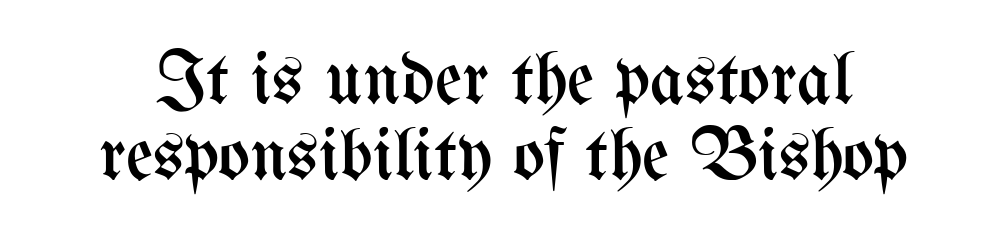
Tightly led — the rows are bunched. Do the letters lean? They stand straight. Anything drawn beneath the words? Only blank space. Varying glyph widths throughout — classic text-font behaviour. Heaviness? Minimal to ordinary, like unemphasized prose.
